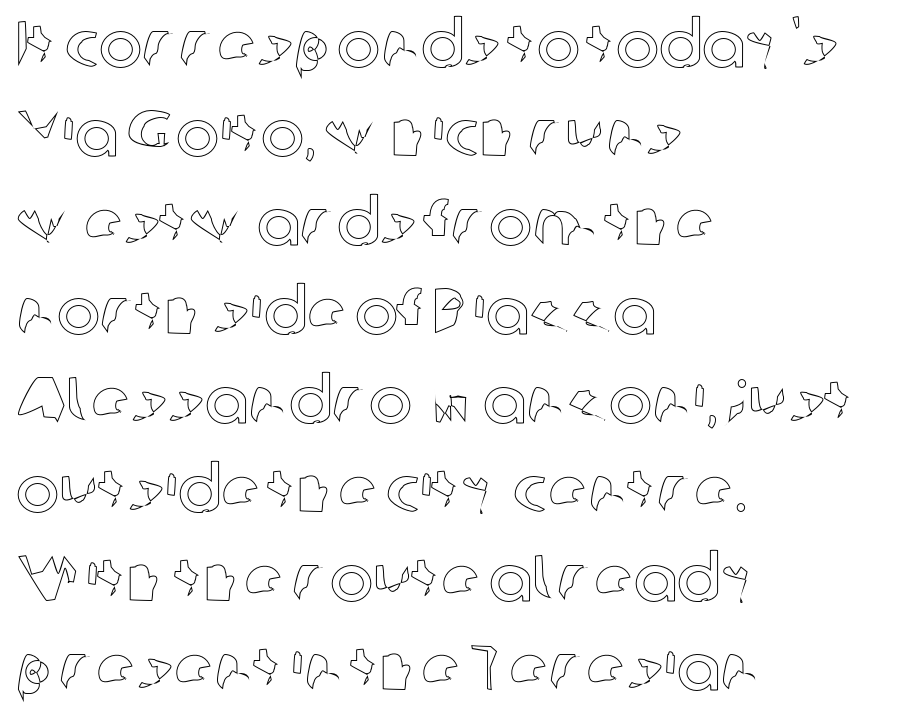
The image shows 65 px text type, upright; set left-aligned, normal line spacing (1.37x), normal letter spacing, not underlined; a medium x-height.
